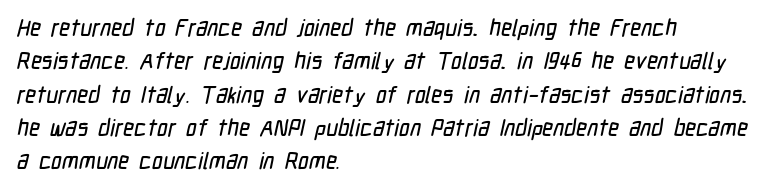
The image shows 23 px text type; set left-aligned, normal line spacing (1.45x), normal letter spacing, not underlined.
